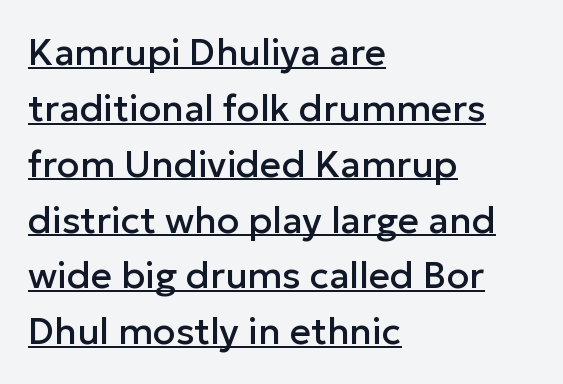
The designer went with a sans here, leaving each stem footless. A baseline rule has been typeset under these characters. Horizontally, the lines are justified to the leading edge only. If you measured baseline to baseline, you'd find a middling distance.
